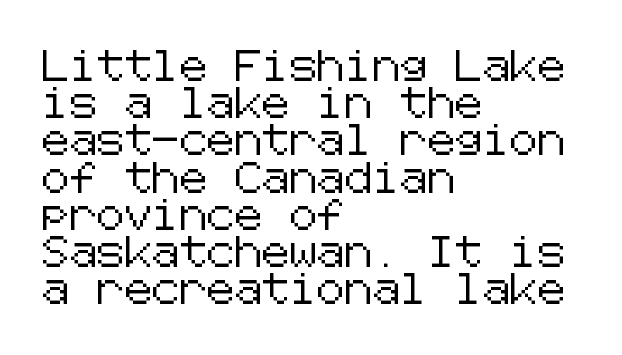
The image shows 31 px sans-serif type, upright; set left-aligned, line spacing 1.2x, normal letter spacing, not underlined; low stroke contrast and a medium x-height.
